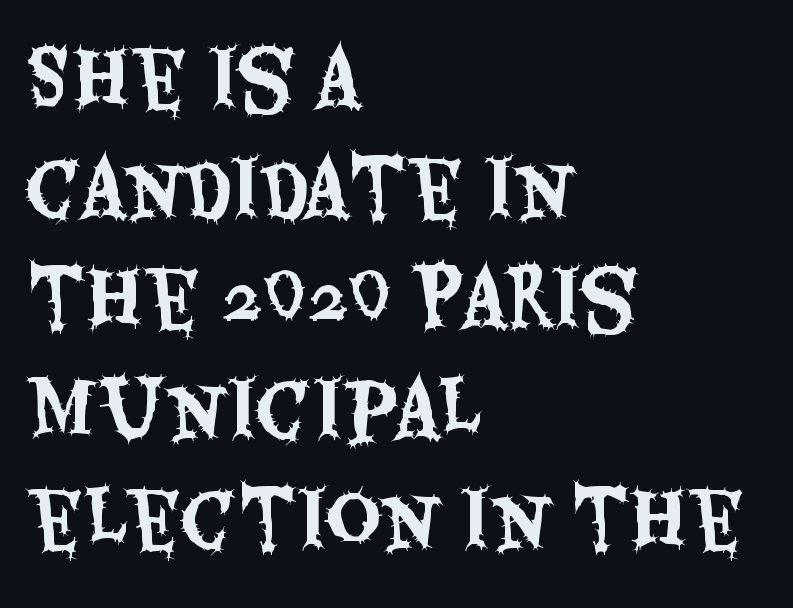
Upright lettering throughout. Glyph-to-glyph distance matches everyday printed text. Students, observe: this is what conventionally led text looks like. The rendering uses natural spacing where letterforms have individual widths. Grotesque or geometric, the face here clearly has no serifs.
